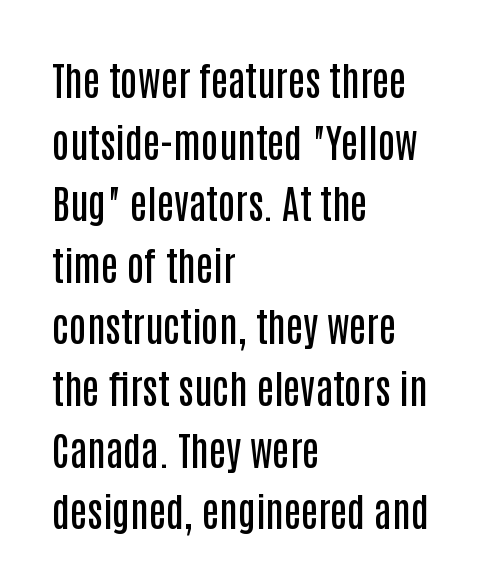
Q: Is the text bold? A: Semi-bold.
Q: Is the text italic (slanted)? A: No, it is upright.
Q: Is the typeface a serif or a sans-serif typeface? A: Sans-serif.
Q: Is the text underlined? A: No.
Q: How is the paragraph aligned? A: Left-aligned.
Q: Is the spacing between letters normal or unusually wide? A: Normal.
Q: Is the spacing between lines tight, normal or loose? A: Normal.
Q: Width (condensed, normal, or wide)? A: Condensed.
Q: Stroke contrast? A: Low.
Q: x-height? A: Large.
Q: Monospaced? A: No.
